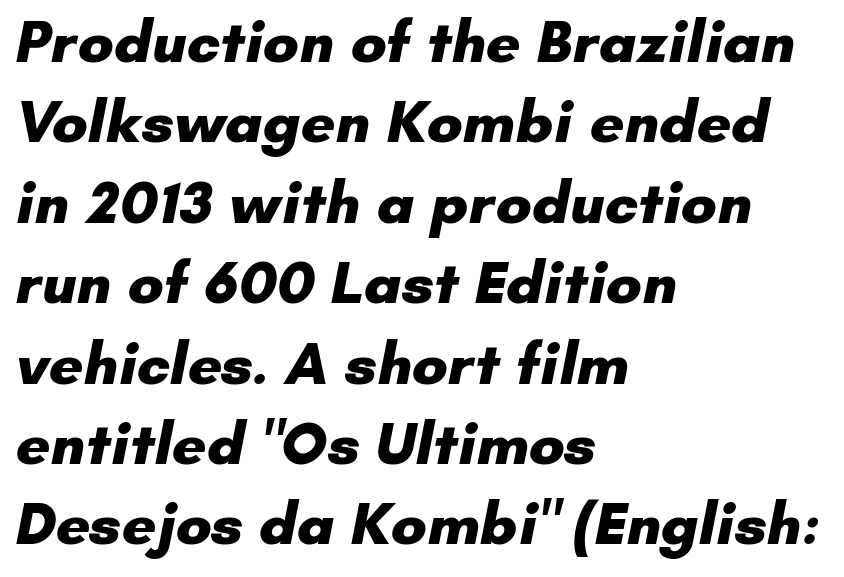
Letter spacing: default. Every row of glyphs begins at an identical x-position on the left. Clear beneath every line of the passage. Baseline-to-baseline distance is the conventional proportion of letter height. Grotesque or geometric, the face here clearly has no serifs. Strokes here are thick enough to call this a true bold.
